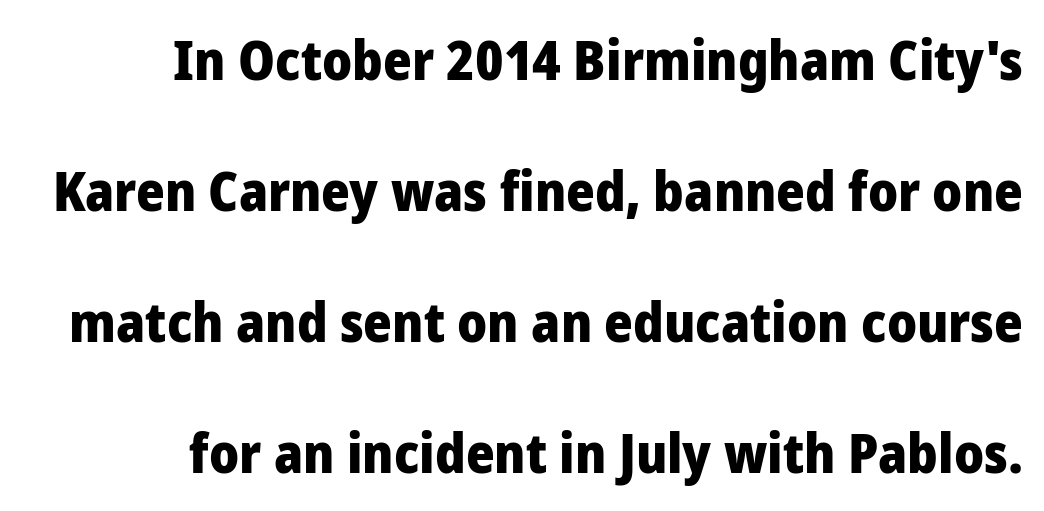
The image shows 55 px heavy sans-serif type, upright; set right-aligned, loose line spacing (2.38x), normal letter spacing, not underlined; low stroke contrast and a medium x-height.
